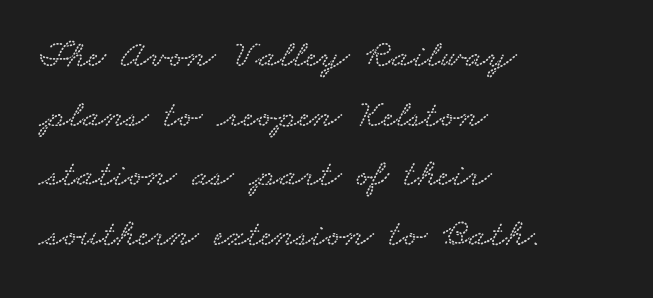
Tracking value appears to be zero — textbook default spacing. This sample has the flowing, uneven cadence of proportional lettering. The passage shown stacks its lines at a standard gap. Casual observation: everything's shoved over to the left. This rendering features lettering with no underline.
